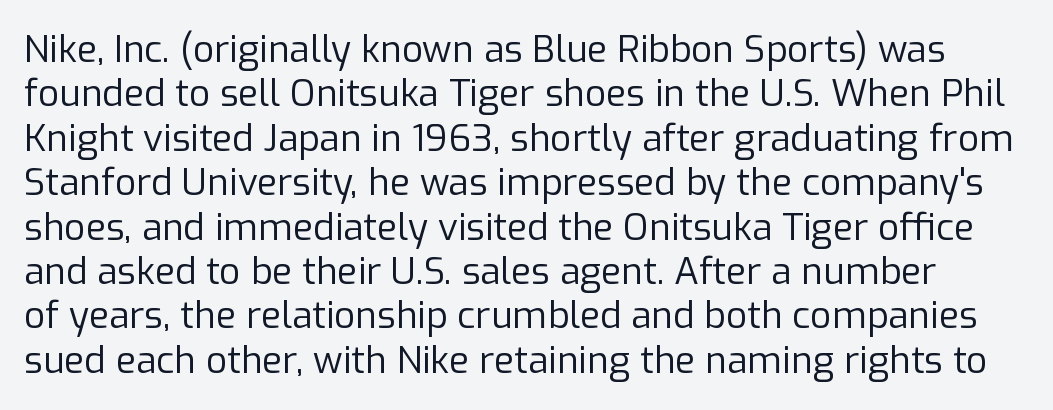
The image shows 37 px regular-weight sans-serif type, upright; set line spacing 1.2x, normal letter spacing, not underlined; low stroke contrast and a medium x-height.
